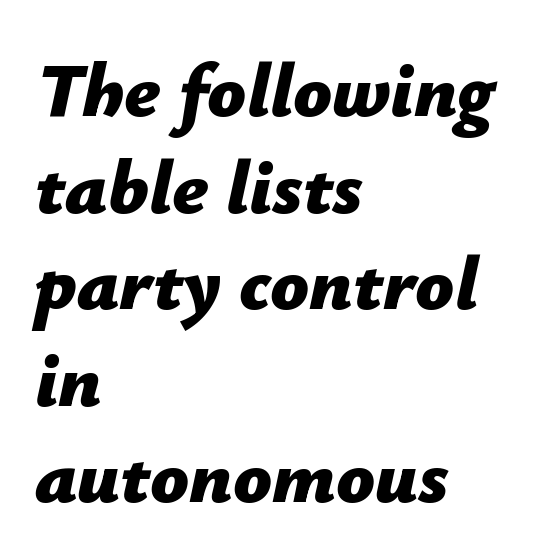
The image shows 76 px bold type, italic (leaning right); set left-aligned, normal line spacing (1.27x), normal letter spacing, not underlined; low stroke contrast and a medium x-height.
